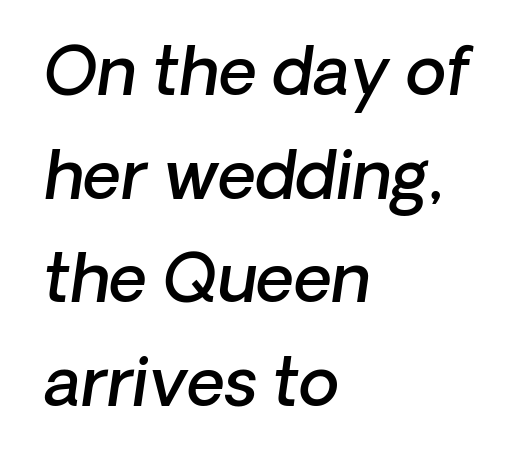
Observe the ordinary spacing: letters are neighbours, not strangers. No word sits above an underline. Students, observe: this is what conventionally led text looks like. Spacing verdict: proportional, widths tailored to each character. These lines are set flush left with a ragged right edge.
